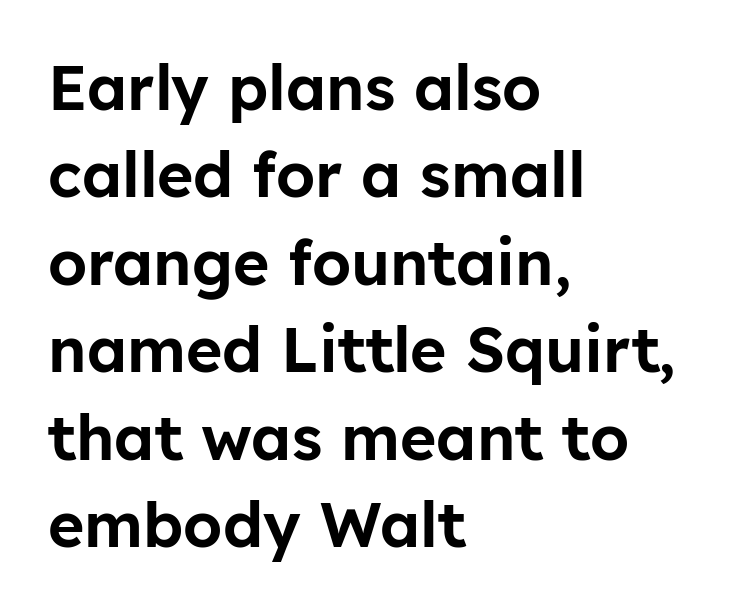
The letters stand straight up with perfectly vertical stems. Typeset ragged right — the left edge is the straight one. In terms of letterform style, serifs are entirely absent. Here the glyphs are tracked normally, forming tight word shapes.
